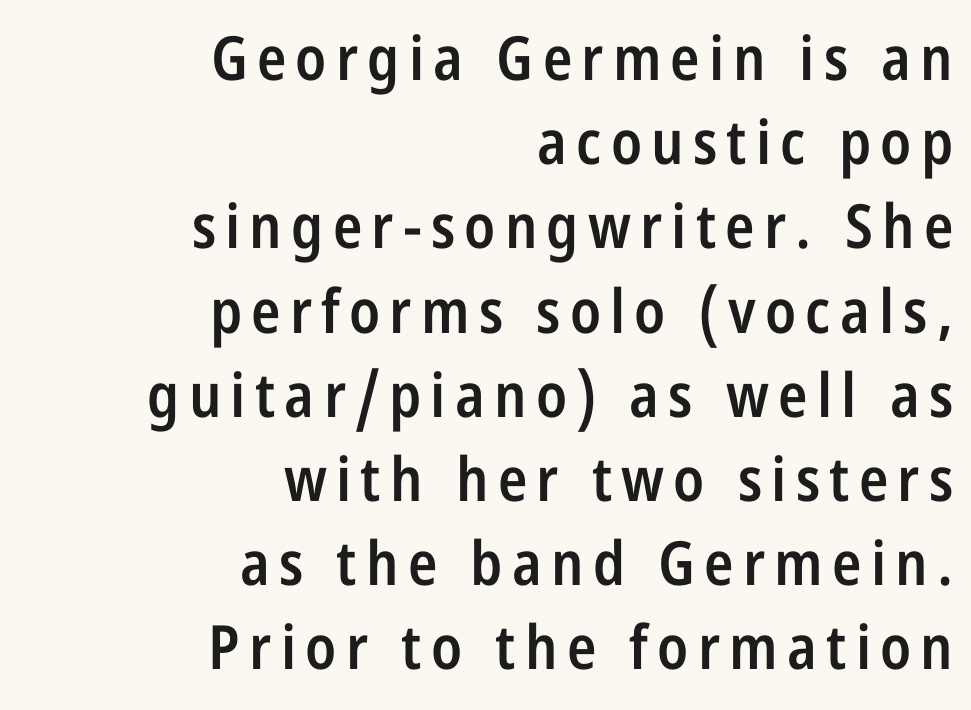
The image shows 61 px semibold, condensed sans-serif type, upright; set right-aligned, normal line spacing (1.38x), not underlined; low stroke contrast and a large x-height.
